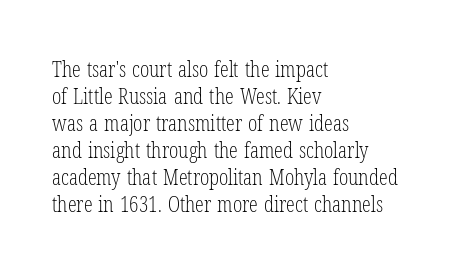
Q: Is the text bold? A: No.
Q: Is the text italic (slanted)? A: No, it is upright.
Q: Is the text underlined? A: No.
Q: How is the paragraph aligned? A: Left-aligned.
Q: Is the spacing between letters normal or unusually wide? A: Normal.
